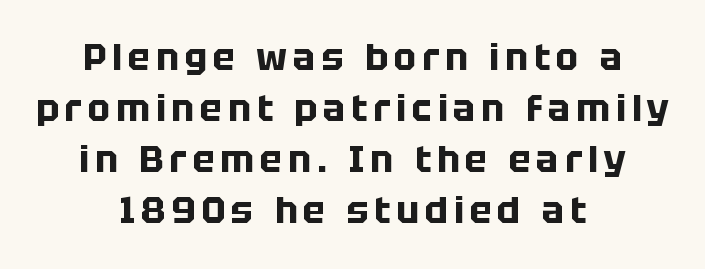
The image shows 37 px bold sans-serif type, upright; set centered, normal line spacing (1.38x), not underlined; low stroke contrast and a large x-height.
